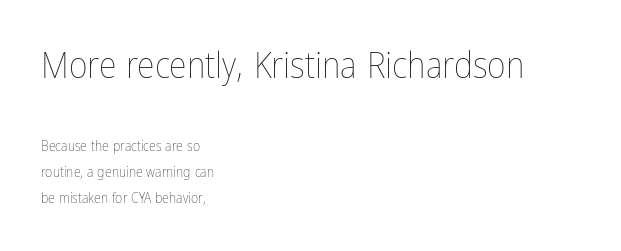
{"italic": "no", "bold": "no", "weight": "thin", "width": "condensed", "stroke_contrast": "low", "x_height": "medium", "monospaced": "no", "underline": "no", "align": "left", "line_spacing_ratio": 1.87, "letter_spacing": "normal", "letter_spacing_em": 0.0, "larger_block": "first", "size_ratio": 2.57, "glyph_px": 36}
